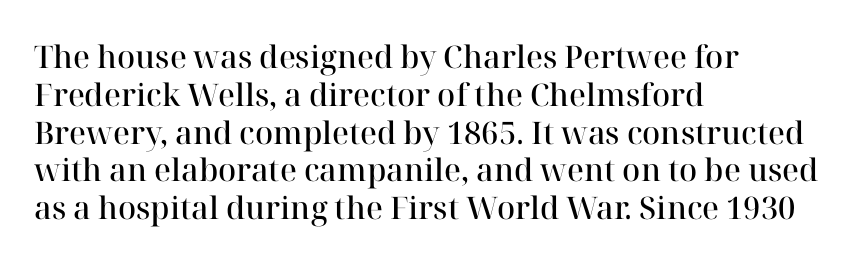
The image shows 31 px semibold serif type, upright; set left-aligned, line spacing 1.22x, normal letter spacing, not underlined; high stroke contrast and a medium x-height.
